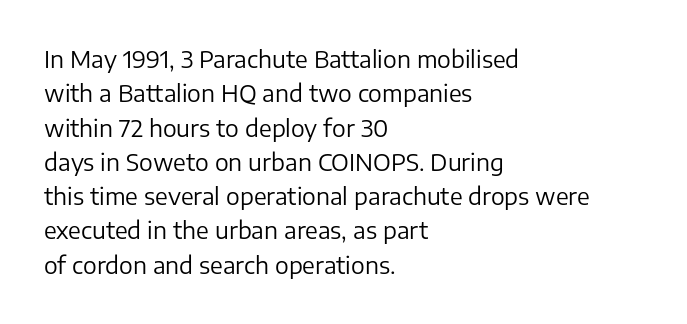
{"italic": "no", "bold": "no", "underline": "no", "align": "left", "line_spacing": "normal", "line_spacing_ratio": 1.49, "letter_spacing": "normal", "letter_spacing_em": 0.0, "glyph_px": 23}
